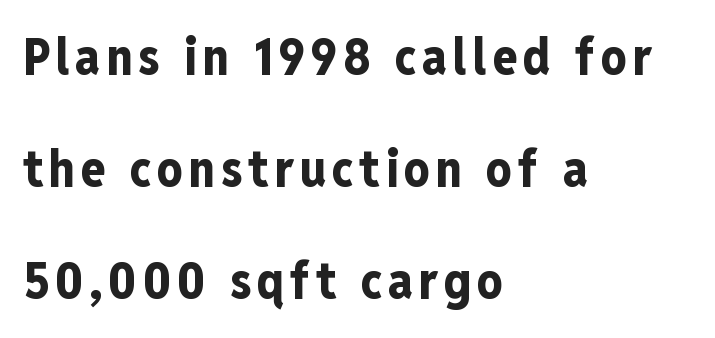
Q: Is the text bold? A: Yes.
Q: Is the text italic (slanted)? A: No, it is upright.
Q: Is the typeface a serif or a sans-serif typeface? A: Sans-serif.
Q: Is the text underlined? A: No.
Q: How is the paragraph aligned? A: Left-aligned.
Q: Is the spacing between lines tight, normal or loose? A: Loose.
Q: Width (condensed, normal, or wide)? A: Condensed.
Q: Stroke contrast? A: Low.
Q: x-height? A: Medium.
Q: Monospaced? A: No.
